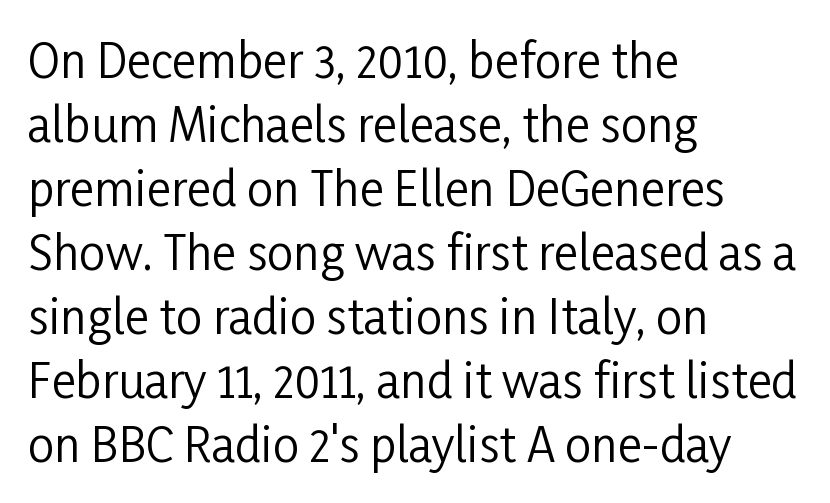
Stroke terminals: plain, sans-serif. The face used here is proportionally spaced, like ordinary book or web type. Layout note: lines flush left. No extra ink here — the face is not bold.
